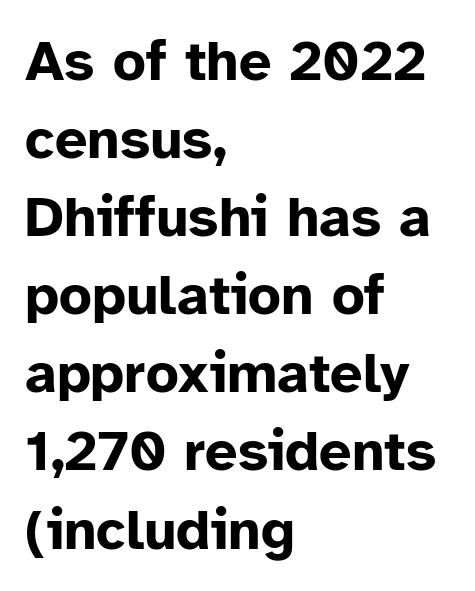
The image shows 57 px bold sans-serif type, upright; set left-aligned, normal line spacing (1.37x), normal letter spacing, not underlined; low stroke contrast and a medium x-height.
